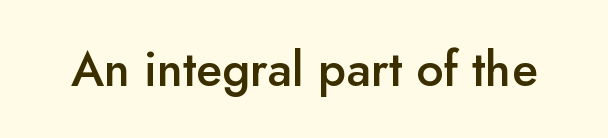
The image shows 48 px semibold sans-serif type, upright; set normal letter spacing, not underlined; low stroke contrast and a small x-height.
